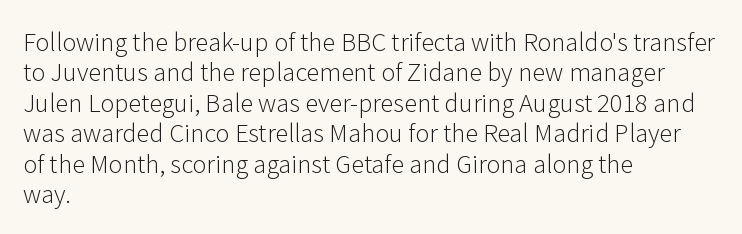
Q: Is the text bold? A: No.
Q: Is the text italic (slanted)? A: No, it is upright.
Q: Is the text underlined? A: No.
Q: How is the paragraph aligned? A: Left-aligned.
Q: Is the spacing between letters normal or unusually wide? A: Normal.
Q: Is the spacing between lines tight, normal or loose? A: Normal.
